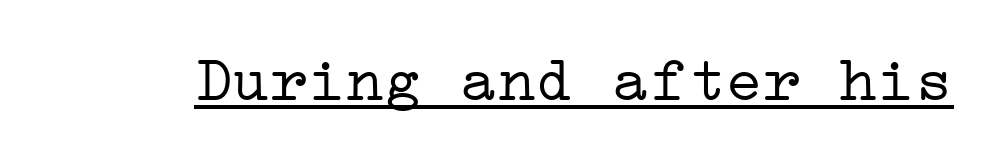
Caption: standard tracking, unaltered. The cut favours lightness, reaching ordinary text weight at its darkest. Little horizontal feet cap the strokes, marking this as serif type. Posture: upright roman. Compared with undecorated copy, this sample adds a rule below the words.
